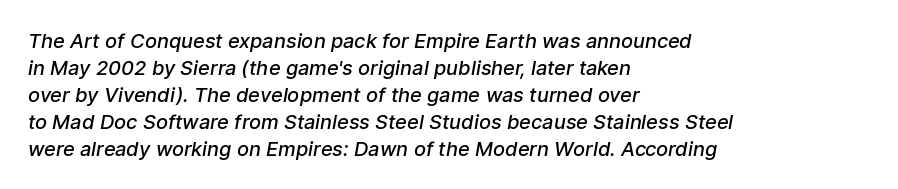
Q: Is the text bold? A: Semi-bold.
Q: Is the text underlined? A: No.
Q: How is the paragraph aligned? A: Left-aligned.
Q: Is the spacing between letters normal or unusually wide? A: Normal.
Q: Is the spacing between lines tight, normal or loose? A: Normal.
